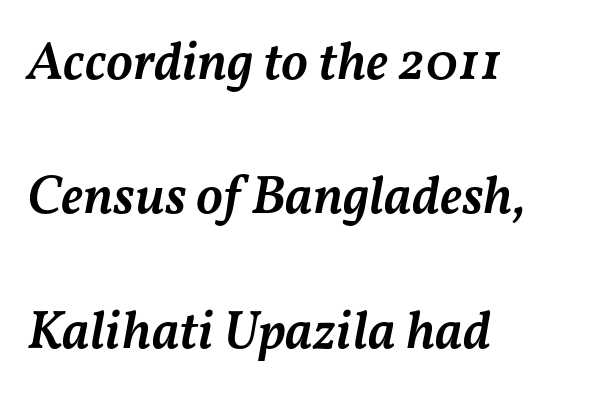
The image shows 54 px semibold type, italic (leaning right); set left-aligned, loose line spacing (2.49x), normal letter spacing, not underlined; medium stroke contrast and a medium x-height.
